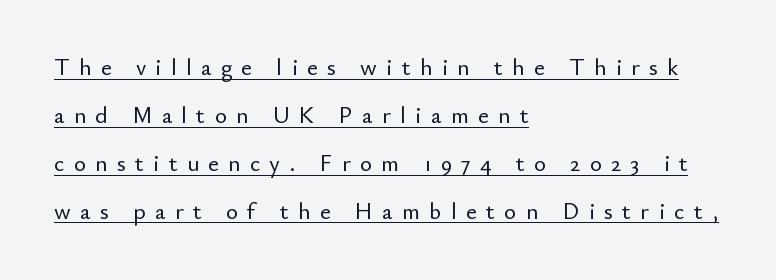
The image shows 23 px text type, upright; set left-aligned, loose line spacing (2.08x), unusually wide letter spacing (+0.41 em), underlined.
